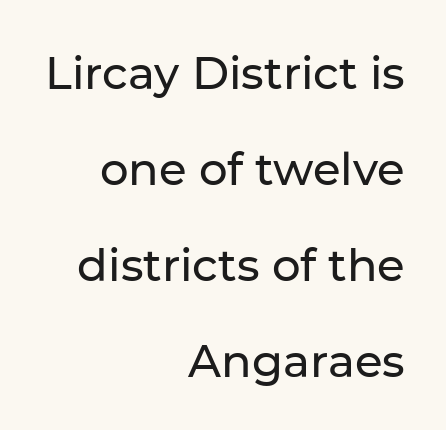
{"serif": "no", "italic": "no", "width": "normal", "stroke_contrast": "low", "x_height": "medium", "monospaced": "no", "underline": "no", "align": "right", "line_spacing": "loose", "line_spacing_ratio": 2.13, "letter_spacing": "normal", "letter_spacing_em": 0.0, "glyph_px": 45}
